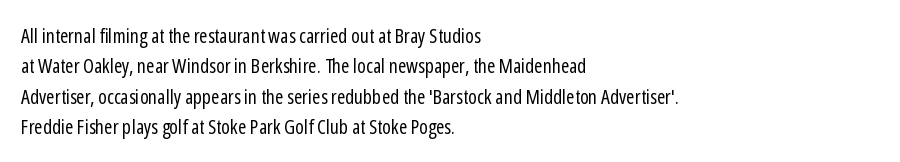
The image shows 20 px text type, upright; set left-aligned, normal line spacing (1.52x), normal letter spacing, not underlined.
